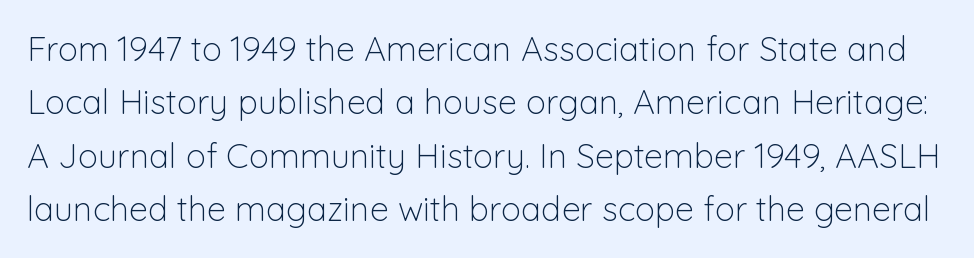
The image shows 34 px light sans-serif type, upright; set normal line spacing (1.57x), normal letter spacing, not underlined; low stroke contrast and a medium x-height.
